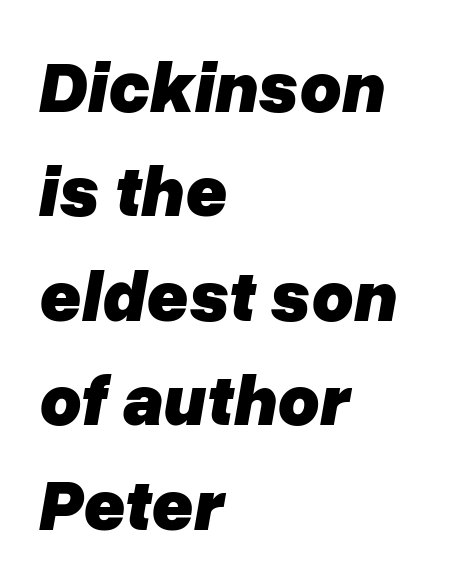
Style check: oblique. Think of a printed novel: that variable character pitch is what you see here. Honestly, there is no underline to notice here at all. The rendering keeps characters at their native spacing.
